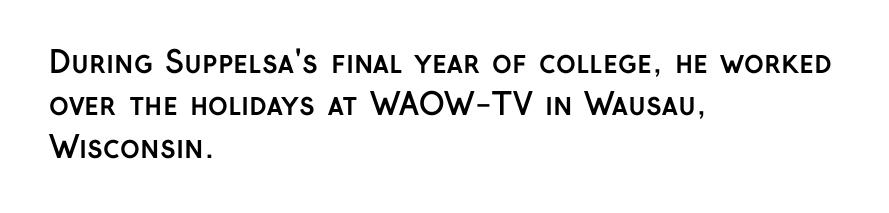
Unlike italic type, these characters show no tilt at all. What stands out about the letter spacing? Nothing — it is the standard amount. Type style note: lacks serifs. The passage is arranged the way most books set body copy — flush left. Looks like regular typesetting: each glyph gets only the width it needs. As a designer I'd log this as weight 700, bold.
